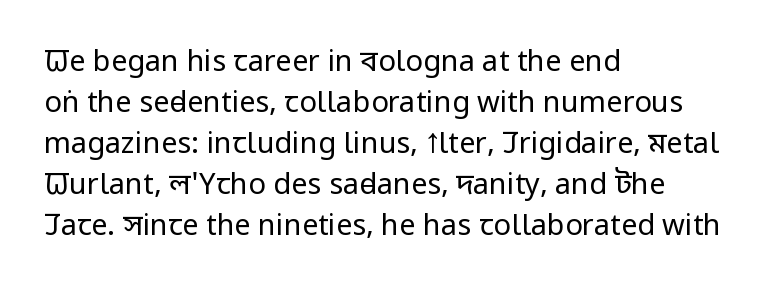
Q: Is the text bold? A: No.
Q: Is the text italic (slanted)? A: No, it is upright.
Q: Is the typeface a serif or a sans-serif typeface? A: Sans-serif.
Q: Is the text underlined? A: No.
Q: How is the paragraph aligned? A: Left-aligned.
Q: Is the spacing between letters normal or unusually wide? A: Normal.
Q: Is the spacing between lines tight, normal or loose? A: Normal.
Q: Width (condensed, normal, or wide)? A: Condensed.
Q: Stroke contrast? A: Low.
Q: x-height? A: Large.
Q: Monospaced? A: No.
